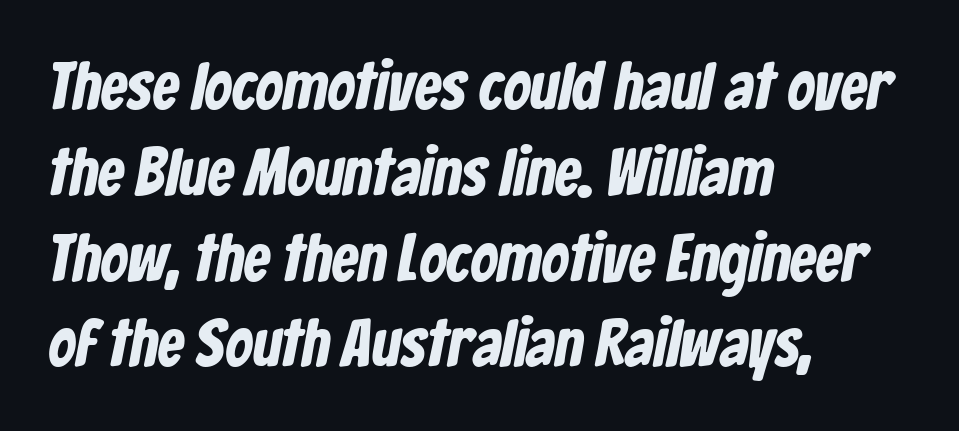
The image shows 67 px bold, condensed sans-serif type; set left-aligned, normal line spacing (1.28x), normal letter spacing, not underlined; low stroke contrast and a medium x-height.
